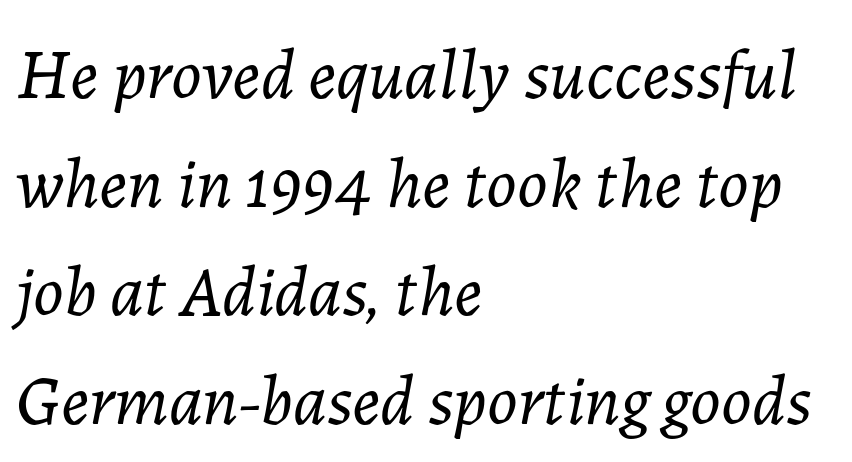
{"italic": "yes", "lean": "right", "slant_degrees": 7, "bold": "no", "weight": "light", "width": "normal", "stroke_contrast": "low", "x_height": "medium", "monospaced": "no", "underline": "no", "align": "left", "line_spacing": "normal", "line_spacing_ratio": 1.53, "letter_spacing": "normal", "letter_spacing_em": 0.0, "glyph_px": 71}
